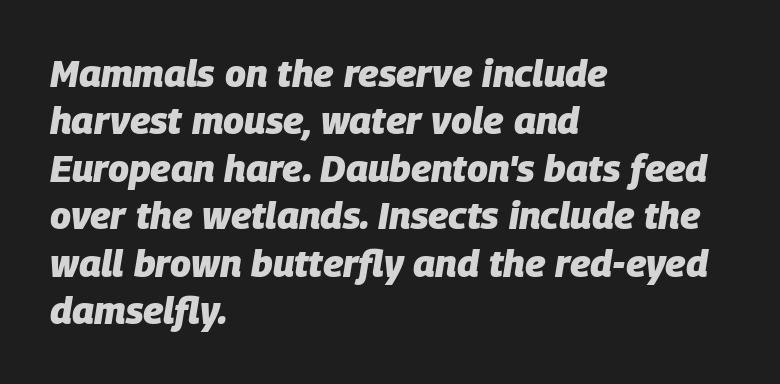
Q: Is the text bold? A: Yes.
Q: Is the text italic (slanted)? A: Yes, it leans right by about 9 degrees.
Q: Is the text underlined? A: No.
Q: How is the paragraph aligned? A: Left-aligned.
Q: Is the spacing between letters normal or unusually wide? A: Normal.
Q: Is the spacing between lines tight, normal or loose? A: Normal.
Q: Width (condensed, normal, or wide)? A: Normal.
Q: Stroke contrast? A: Low.
Q: x-height? A: Large.
Q: Monospaced? A: No.
